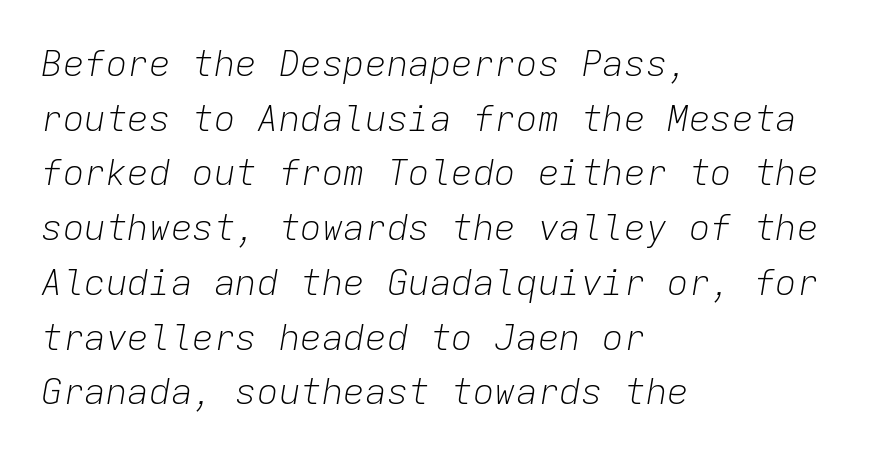
{"italic": "yes", "lean": "right", "slant_degrees": 9, "bold": "no", "weight": "light", "width": "normal", "stroke_contrast": "low", "x_height": "medium", "monospaced": "yes", "underline": "no", "align": "left", "line_spacing": "normal", "line_spacing_ratio": 1.52, "letter_spacing": "normal", "letter_spacing_em": 0.0, "glyph_px": 36}
